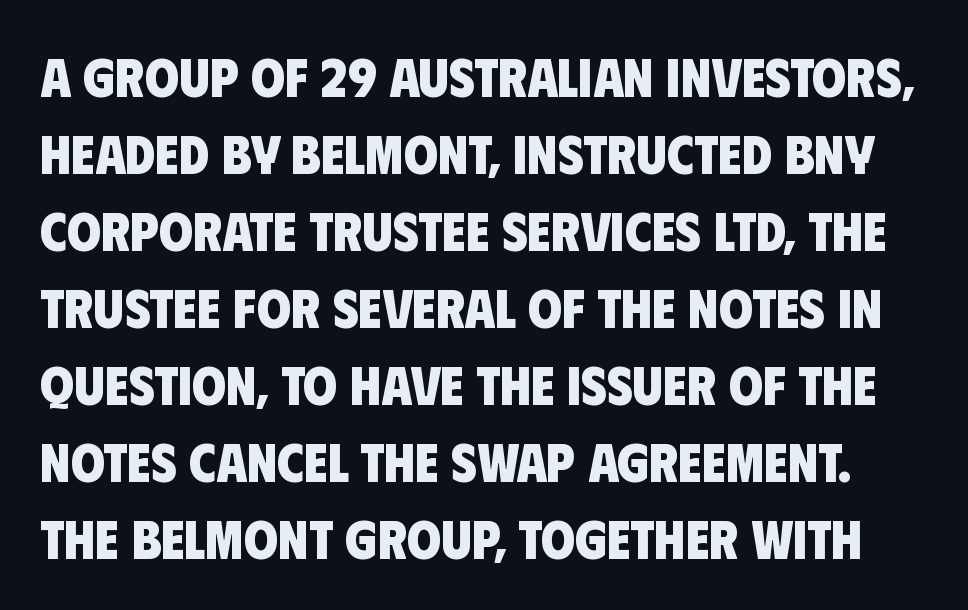
Q: Is the text bold? A: Yes.
Q: Is the typeface a serif or a sans-serif typeface? A: Sans-serif.
Q: Is the text underlined? A: No.
Q: Is the spacing between letters normal or unusually wide? A: Normal.
Q: Is the spacing between lines tight, normal or loose? A: Normal.
Q: Width (condensed, normal, or wide)? A: Condensed.
Q: Stroke contrast? A: Low.
Q: x-height? A: Large.
Q: Monospaced? A: No.
